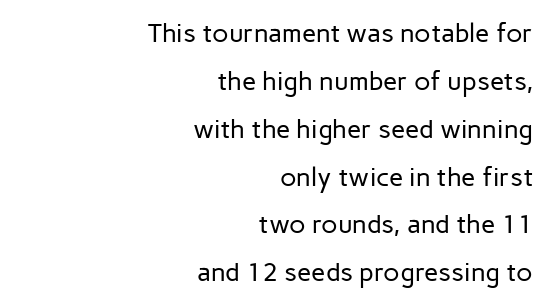
{"italic": "no", "bold": "no", "underline": "no", "align": "right", "line_spacing_ratio": 1.84, "letter_spacing": "normal", "letter_spacing_em": 0.0, "glyph_px": 26}
